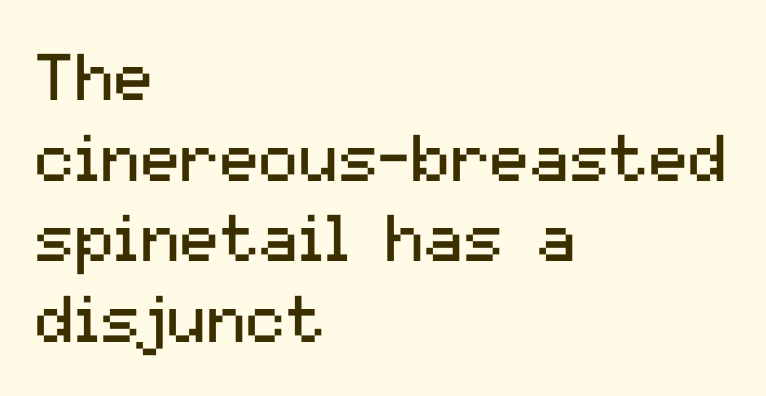
{"serif": "no", "italic": "no", "bold": "no", "weight": "regular", "width": "normal", "stroke_contrast": "medium", "x_height": "medium", "monospaced": "no", "underline": "no", "align": "left", "line_spacing_ratio": 1.22, "letter_spacing": "normal", "letter_spacing_em": 0.0, "glyph_px": 66}
